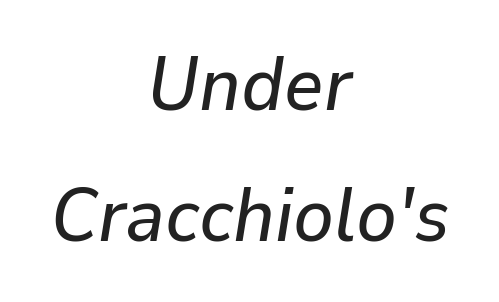
Q: Is the text italic (slanted)? A: Yes, it leans right by about 9 degrees.
Q: Is the text underlined? A: No.
Q: How is the paragraph aligned? A: Centered.
Q: Is the spacing between letters normal or unusually wide? A: Normal.
Q: Width (condensed, normal, or wide)? A: Normal.
Q: Stroke contrast? A: Low.
Q: x-height? A: Medium.
Q: Monospaced? A: No.
